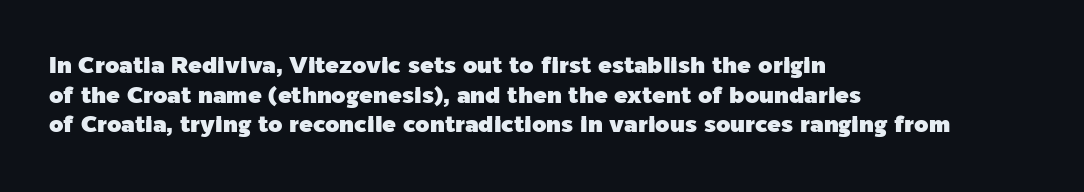
{"italic": "no", "underline": "no", "align": "left", "line_spacing": "normal", "line_spacing_ratio": 1.29, "letter_spacing": "normal", "letter_spacing_em": 0.0, "glyph_px": 23}
